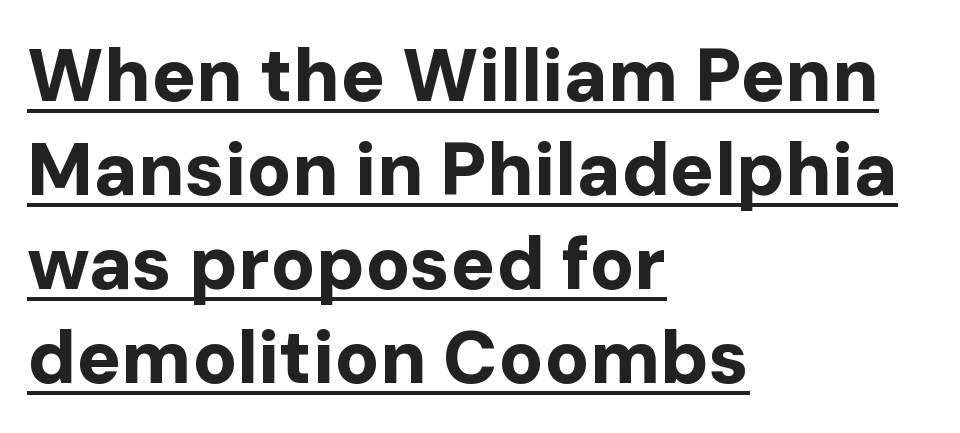
The image shows 74 px bold sans-serif type, upright; set left-aligned, normal line spacing (1.27x), normal letter spacing, underlined; low stroke contrast and a medium x-height.
